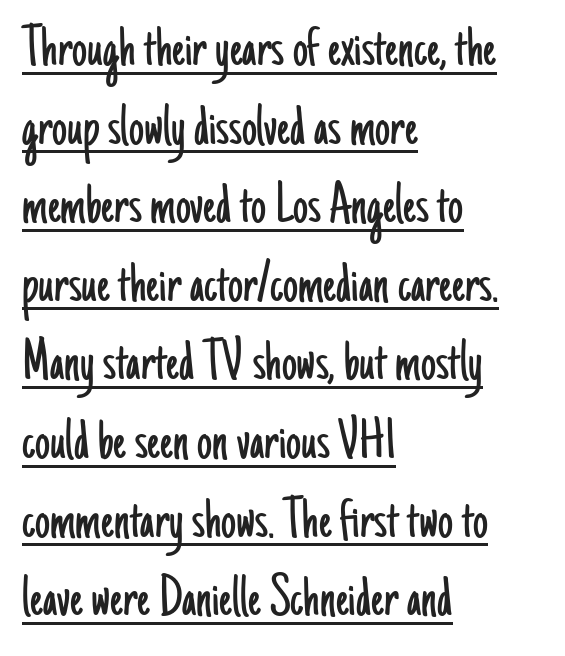
{"serif": "no", "italic": "no", "bold": "no", "weight": "light", "width": "condensed", "stroke_contrast": "low", "x_height": "small", "monospaced": "no", "underline": "yes", "align": "left", "line_spacing": "normal", "line_spacing_ratio": 1.31, "letter_spacing": "normal", "letter_spacing_em": 0.0, "glyph_px": 60}
